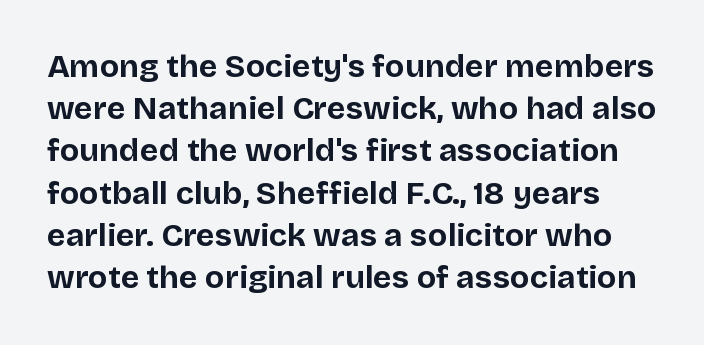
The words here are not underlined. This is heavy type, rendered in bold. You can tell it's not italic because the verticals are truly vertical. This rendering employs a face without finishing strokes, i.e., a sans-serif.
